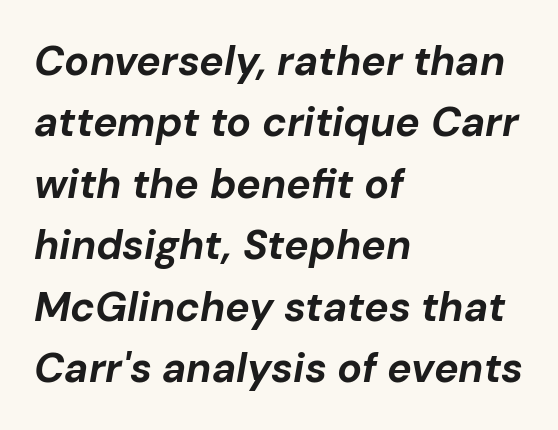
Q: Is the text bold? A: Yes.
Q: Is the text italic (slanted)? A: Yes, it leans right by about 10 degrees.
Q: Is the text underlined? A: No.
Q: How is the paragraph aligned? A: Left-aligned.
Q: Is the spacing between letters normal or unusually wide? A: Normal.
Q: Is the spacing between lines tight, normal or loose? A: Normal.
Q: Width (condensed, normal, or wide)? A: Normal.
Q: Stroke contrast? A: Low.
Q: x-height? A: Medium.
Q: Monospaced? A: No.
